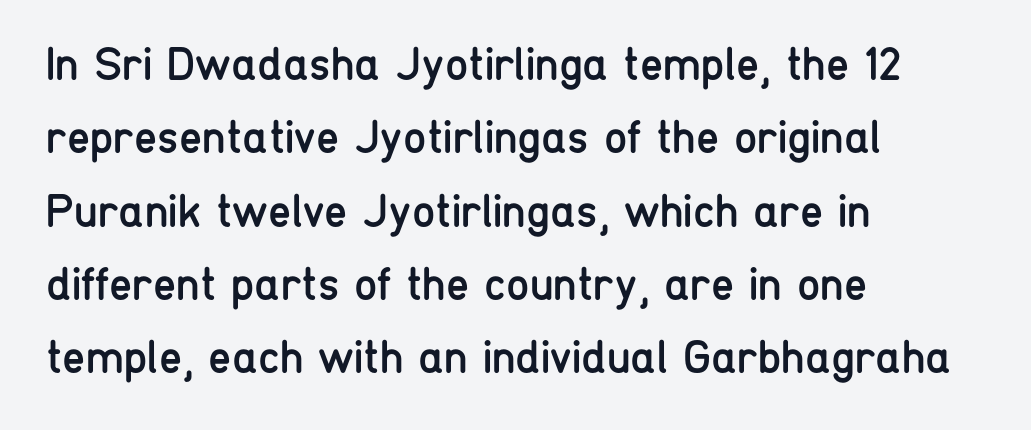
The image shows 47 px regular-weight, condensed sans-serif type, upright; set left-aligned, normal line spacing (1.56x), normal letter spacing, not underlined; low stroke contrast and a medium x-height.
